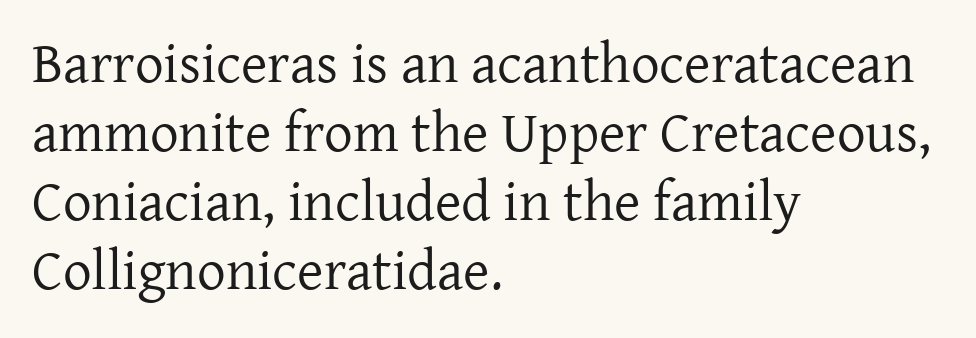
Q: Is the text bold? A: No.
Q: Is the text italic (slanted)? A: No, it is upright.
Q: Is the typeface a serif or a sans-serif typeface? A: Serif.
Q: Is the text underlined? A: No.
Q: How is the paragraph aligned? A: Left-aligned.
Q: Is the spacing between letters normal or unusually wide? A: Normal.
Q: Width (condensed, normal, or wide)? A: Normal.
Q: Stroke contrast? A: Low.
Q: x-height? A: Medium.
Q: Monospaced? A: No.
